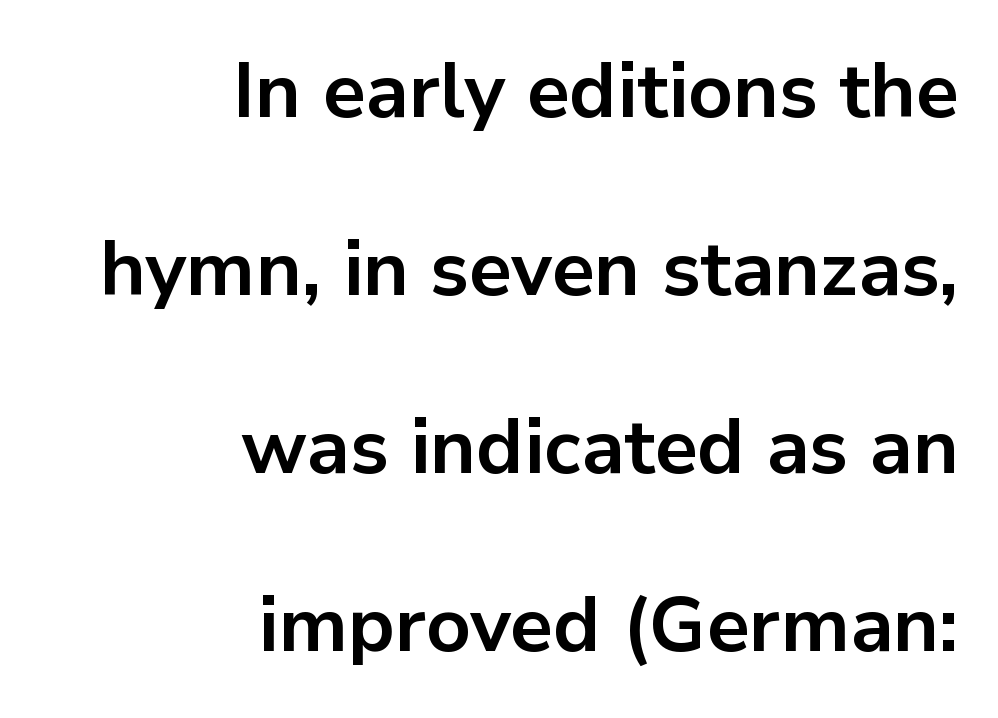
The image shows 77 px bold sans-serif type, upright; set right-aligned, loose line spacing (2.31x), normal letter spacing, not underlined; low stroke contrast and a medium x-height.
